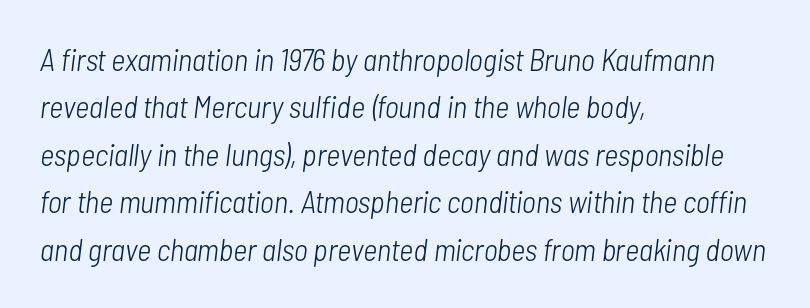
The letters sit at their default tracking, neither squeezed nor spread. Caption: face not bold, strokes unweighted. Words float on clear page, feet unadorned. Characters are canted at an angle relative to the baseline's perpendicular. This sample keeps an unexceptional amount of space between lines.
